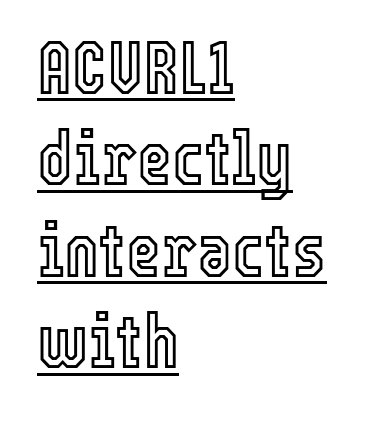
Tracking value appears to be zero — textbook default spacing. The rendering anchors every line to the left-hand side. The face used here is proportionally spaced, like ordinary book or web type. Posture: upright roman. The rendered words wear a rule along their underside.
